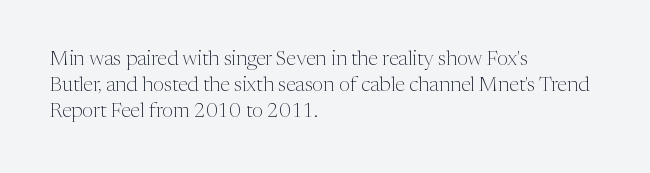
Q: Is the text bold? A: No.
Q: Is the text italic (slanted)? A: No, it is upright.
Q: Is the text underlined? A: No.
Q: How is the paragraph aligned? A: Left-aligned.
Q: Is the spacing between letters normal or unusually wide? A: Normal.
Q: Is the spacing between lines tight, normal or loose? A: Normal.
